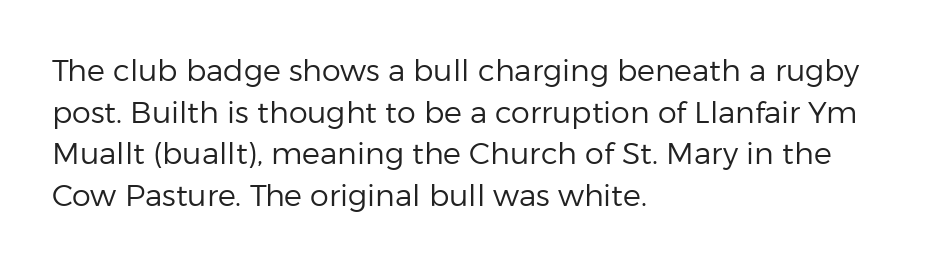
Is there any slant? The stems are plumb. No chunkiness to these letters — they're not bold. The glyphs in this specimen are sans serif. These lines keep a tight, regular rhythm from letter to letter. A normal amount of white space separates one row of letters from the next.
